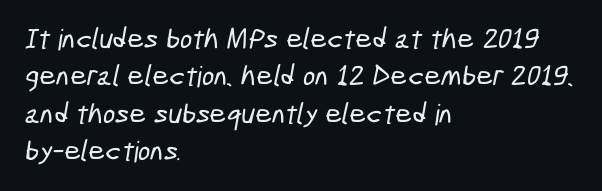
Q: Is the typeface a serif or a sans-serif typeface? A: Sans-serif.
Q: Is the text underlined? A: No.
Q: How is the paragraph aligned? A: Left-aligned.
Q: Is the spacing between letters normal or unusually wide? A: Normal.
Q: Is the spacing between lines tight, normal or loose? A: Normal.
Q: Width (condensed, normal, or wide)? A: Condensed.
Q: Stroke contrast? A: Low.
Q: x-height? A: Medium.
Q: Monospaced? A: No.
